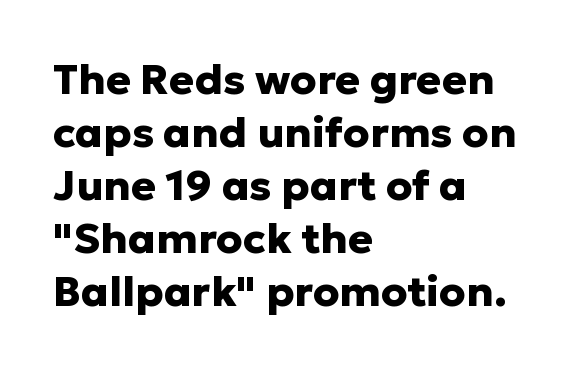
The image shows 42 px heavy sans-serif type, upright; set left-aligned, normal line spacing (1.26x), normal letter spacing, not underlined; low stroke contrast and a medium x-height.
